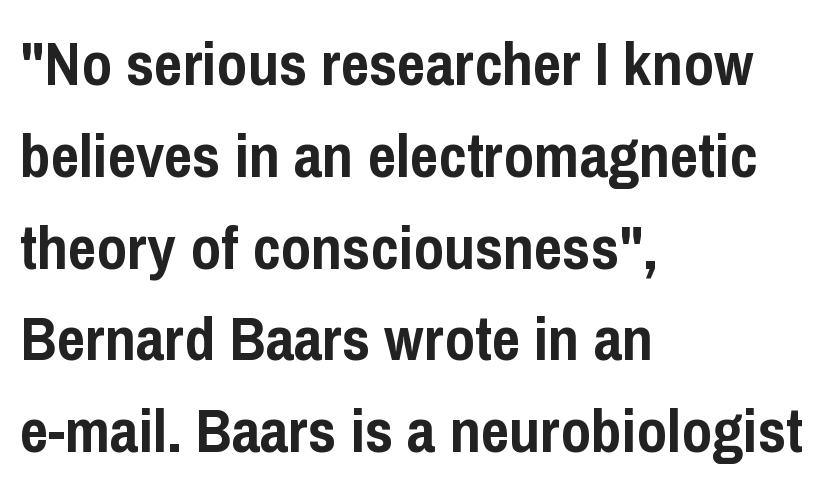
The image shows 62 px semibold, condensed sans-serif type, upright; set left-aligned, normal line spacing (1.48x), normal letter spacing, not underlined; low stroke contrast and a medium x-height.
